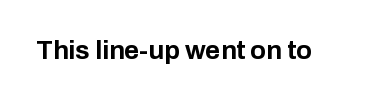
{"italic": "no", "bold": "yes", "underline": "no", "letter_spacing": "normal", "letter_spacing_em": 0.0, "glyph_px": 26}
